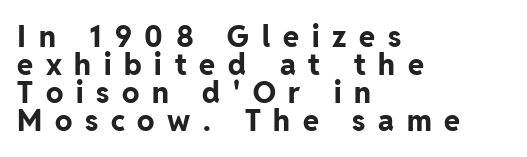
The image shows 29 px bold sans-serif type, upright; set left-aligned, tight line spacing (0.96x), unusually wide letter spacing (+0.44 em), not underlined; low stroke contrast and a medium x-height.
